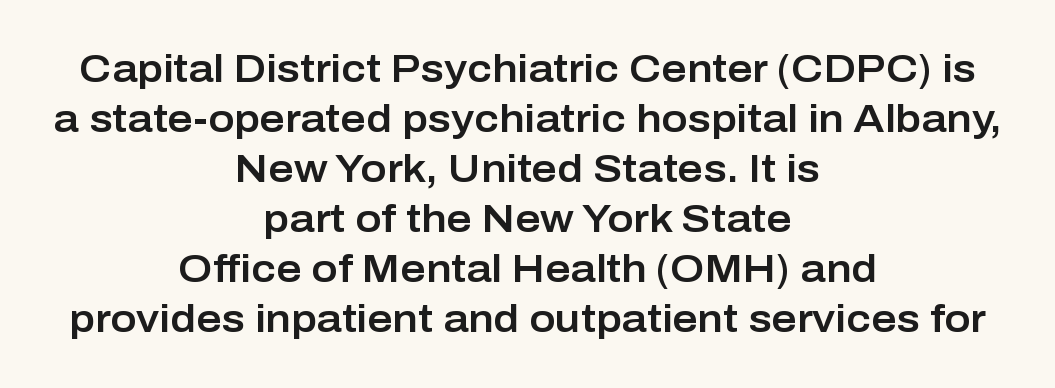
The image shows 39 px sans-serif type, upright; set centered, normal line spacing (1.28x), normal letter spacing, not underlined; low stroke contrast and a medium x-height.
